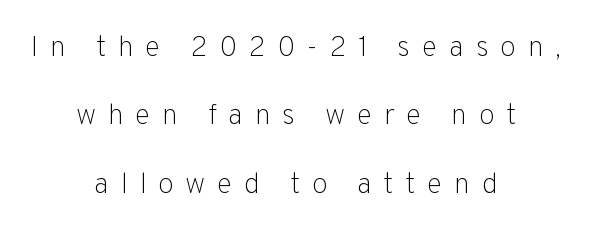
Q: Is the text bold? A: No.
Q: Is the text italic (slanted)? A: No, it is upright.
Q: Is the typeface a serif or a sans-serif typeface? A: Sans-serif.
Q: Is the text underlined? A: No.
Q: How is the paragraph aligned? A: Centered.
Q: Is the spacing between letters normal or unusually wide? A: Unusually wide.
Q: Is the spacing between lines tight, normal or loose? A: Loose.
Q: Width (condensed, normal, or wide)? A: Normal.
Q: Stroke contrast? A: Low.
Q: x-height? A: Medium.
Q: Monospaced? A: No.
